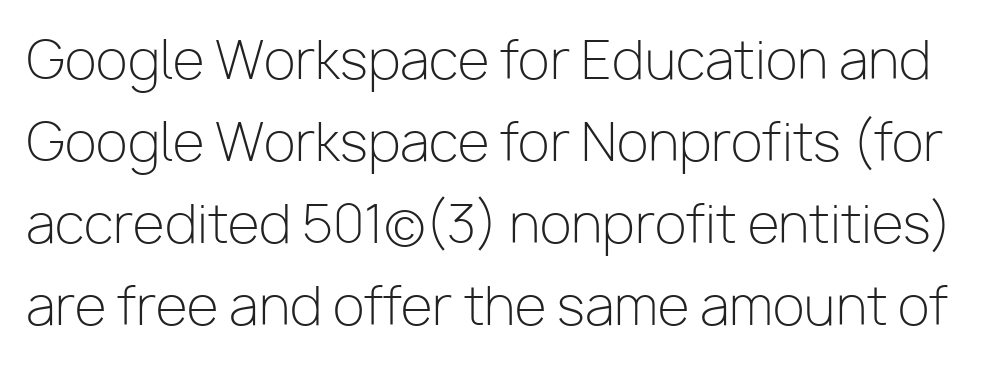
The image shows 52 px light sans-serif type, upright; set normal line spacing (1.58x), normal letter spacing, not underlined; low stroke contrast and a medium x-height.
